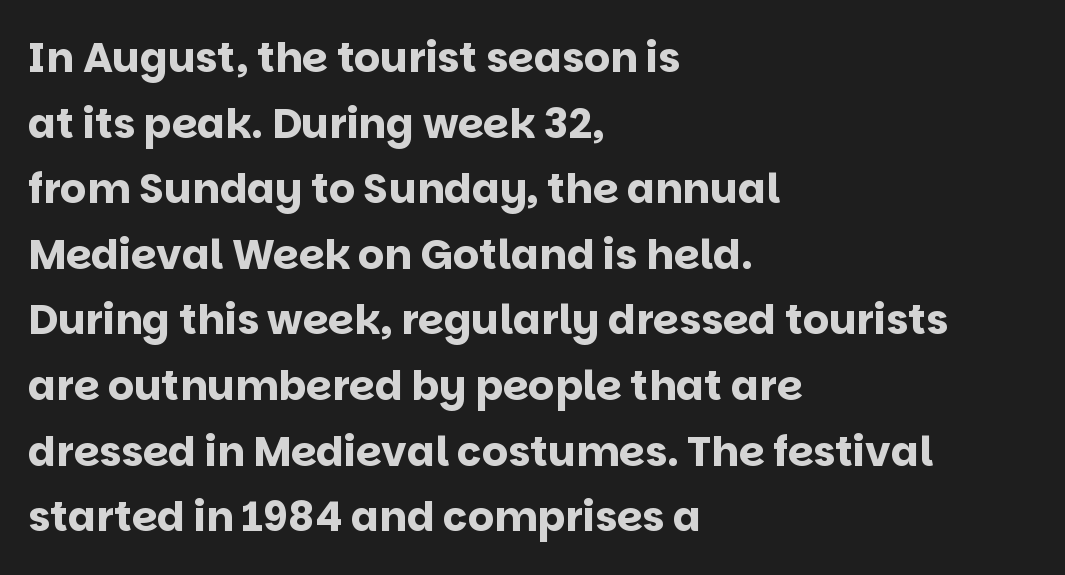
{"serif": "no", "italic": "no", "bold": "yes", "weight": "bold", "width": "normal", "stroke_contrast": "low", "x_height": "large", "monospaced": "no", "underline": "no", "align": "left", "line_spacing": "normal", "line_spacing_ratio": 1.6, "letter_spacing": "normal", "letter_spacing_em": 0.0, "glyph_px": 41}
